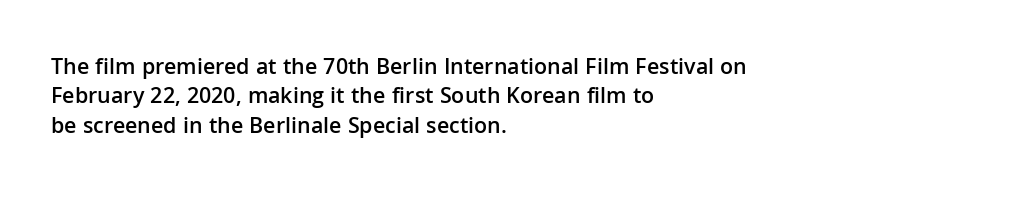
Q: Is the text bold? A: Semi-bold.
Q: Is the text italic (slanted)? A: No, it is upright.
Q: Is the text underlined? A: No.
Q: How is the paragraph aligned? A: Left-aligned.
Q: Is the spacing between letters normal or unusually wide? A: Normal.
Q: Is the spacing between lines tight, normal or loose? A: Normal.
